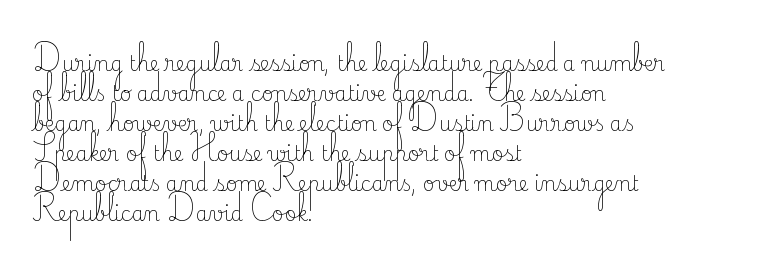
Q: Is the text bold? A: No.
Q: Is the text italic (slanted)? A: No, it is upright.
Q: Is the text underlined? A: No.
Q: How is the paragraph aligned? A: Left-aligned.
Q: Is the spacing between letters normal or unusually wide? A: Normal.
Q: Is the spacing between lines tight, normal or loose? A: Normal.
